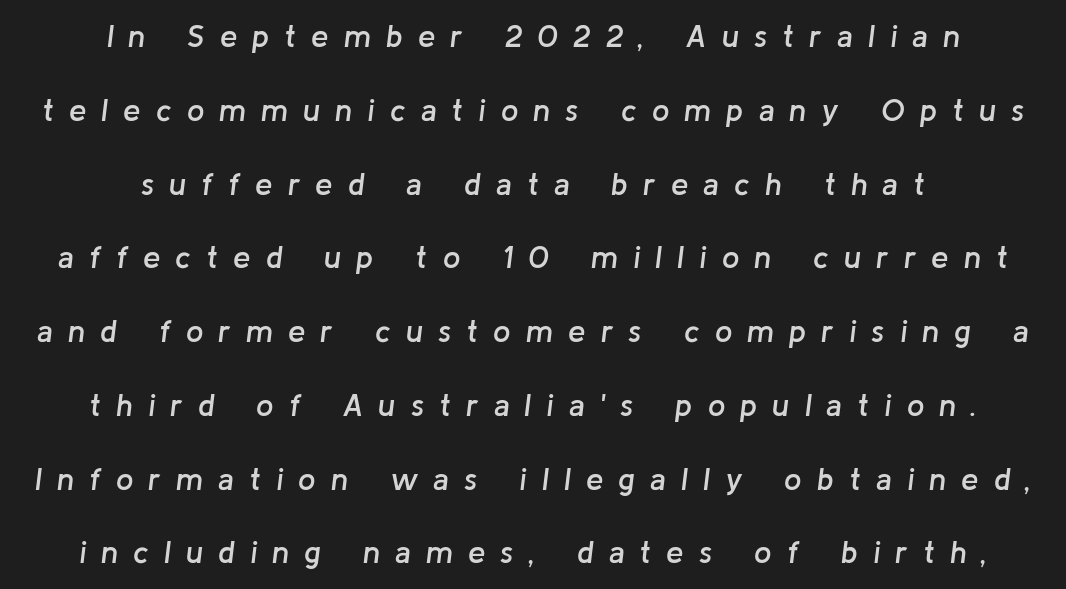
{"italic": "yes", "lean": "right", "slant_degrees": 8, "bold": "semi", "weight": "semibold", "width": "normal", "stroke_contrast": "low", "x_height": "medium", "monospaced": "no", "underline": "no", "align": "center", "line_spacing": "loose", "line_spacing_ratio": 2.38, "letter_spacing": "wide", "letter_spacing_em": 0.49, "glyph_px": 31}
